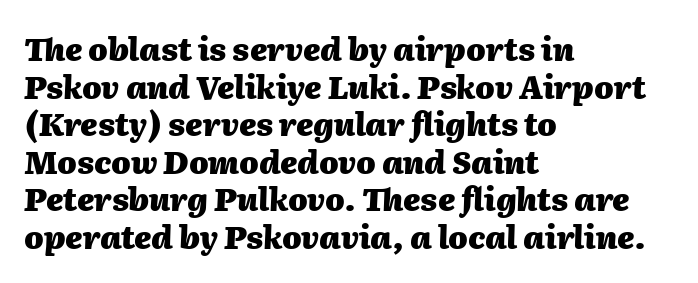
The image shows 31 px heavy type, italic (leaning right); set left-aligned, line spacing 1.21x, normal letter spacing, not underlined; medium stroke contrast and a medium x-height.
